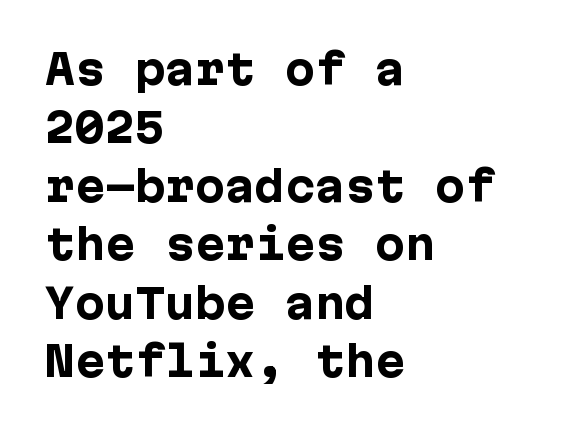
Heavy-handed strokes throughout: this text is bold. Underlining? Definitely not there. How would I describe the line gaps? Plain and ordinary. What kind of face is this? One without serifs — a sans.
